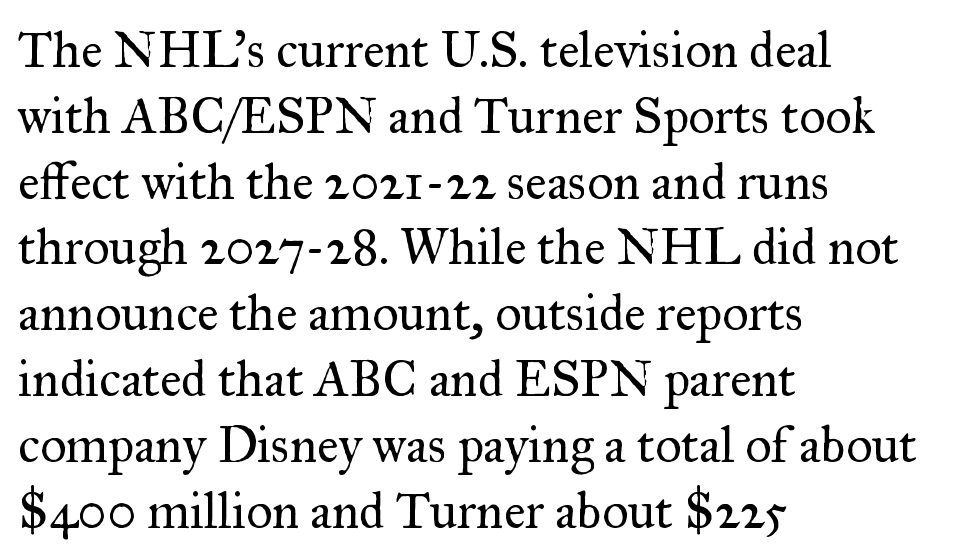
Q: Is the text bold? A: No.
Q: Is the text italic (slanted)? A: No, it is upright.
Q: Is the typeface a serif or a sans-serif typeface? A: Serif.
Q: Is the text underlined? A: No.
Q: How is the paragraph aligned? A: Left-aligned.
Q: Is the spacing between letters normal or unusually wide? A: Normal.
Q: Is the spacing between lines tight, normal or loose? A: Normal.
Q: Width (condensed, normal, or wide)? A: Normal.
Q: Stroke contrast? A: Medium.
Q: x-height? A: Small.
Q: Monospaced? A: No.
